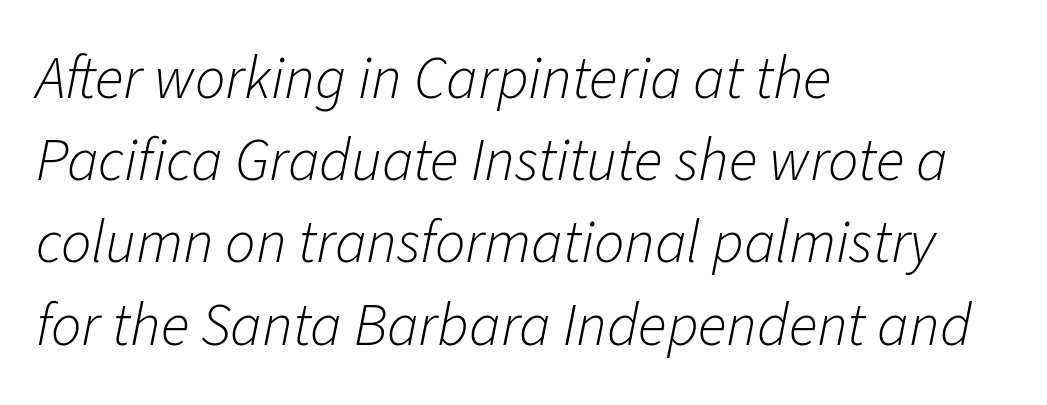
The image shows 60 px light type, italic (leaning right); set left-aligned, normal line spacing (1.37x), normal letter spacing, not underlined; low stroke contrast and a medium x-height.
